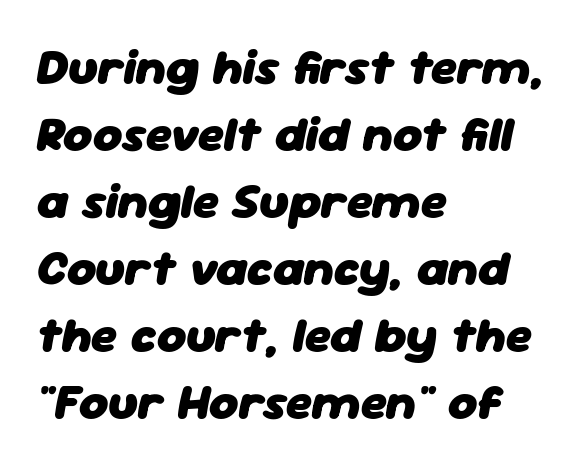
The image shows 50 px heavy type, italic (leaning right); set left-aligned, normal line spacing (1.34x), normal letter spacing, not underlined; low stroke contrast and a medium x-height.
